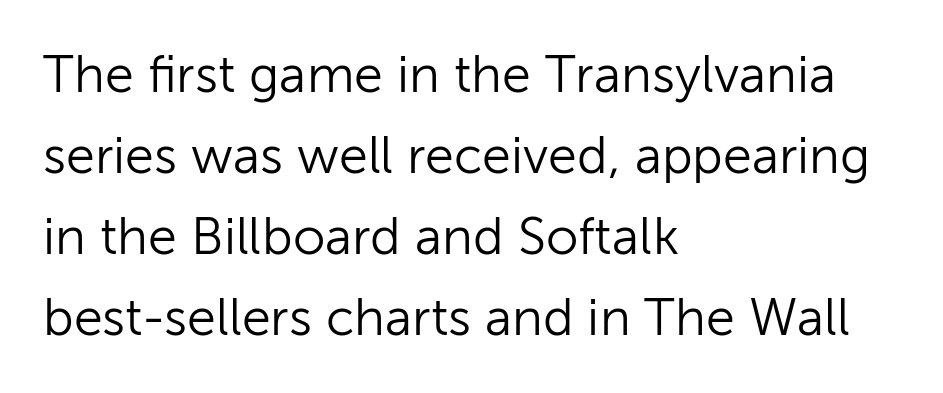
Bold? No — there's no thickening of the strokes. The passage is arranged the way most books set body copy — flush left. A typesetter would label this face a sans. Students, observe: this is what conventionally led text looks like. The letters advance in unequal steps, a hallmark of proportional type.
